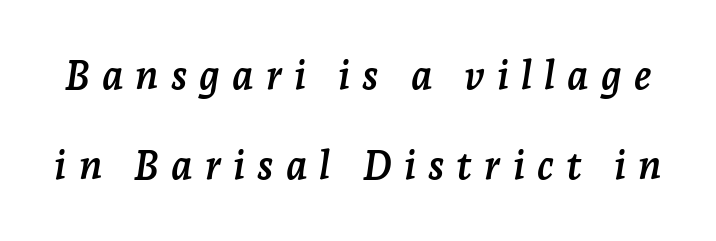
Has an underline been added? It has not. Serif or sans? Serif — the stroke terminals have little feet. The strokes are fattened all the way to bold. The axis of the letterforms is tilted away from vertical.
